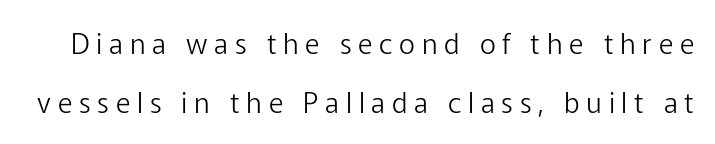
Q: Is the text bold? A: No.
Q: Is the text italic (slanted)? A: No, it is upright.
Q: Is the typeface a serif or a sans-serif typeface? A: Sans-serif.
Q: Is the text underlined? A: No.
Q: Is the spacing between letters normal or unusually wide? A: Unusually wide.
Q: Is the spacing between lines tight, normal or loose? A: Loose.
Q: Width (condensed, normal, or wide)? A: Normal.
Q: Stroke contrast? A: Low.
Q: x-height? A: Medium.
Q: Monospaced? A: No.
